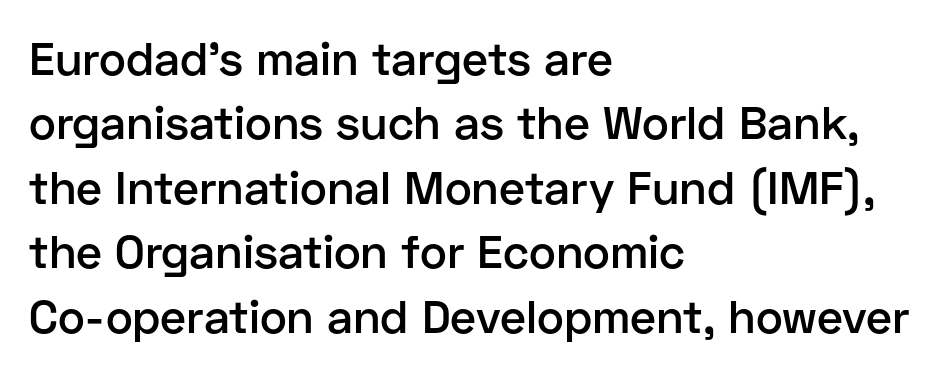
{"serif": "no", "italic": "no", "bold": "semi", "weight": "semibold", "width": "normal", "stroke_contrast": "low", "x_height": "medium", "monospaced": "no", "underline": "no", "align": "left", "line_spacing": "normal", "line_spacing_ratio": 1.4, "letter_spacing": "normal", "letter_spacing_em": 0.0, "glyph_px": 46}
